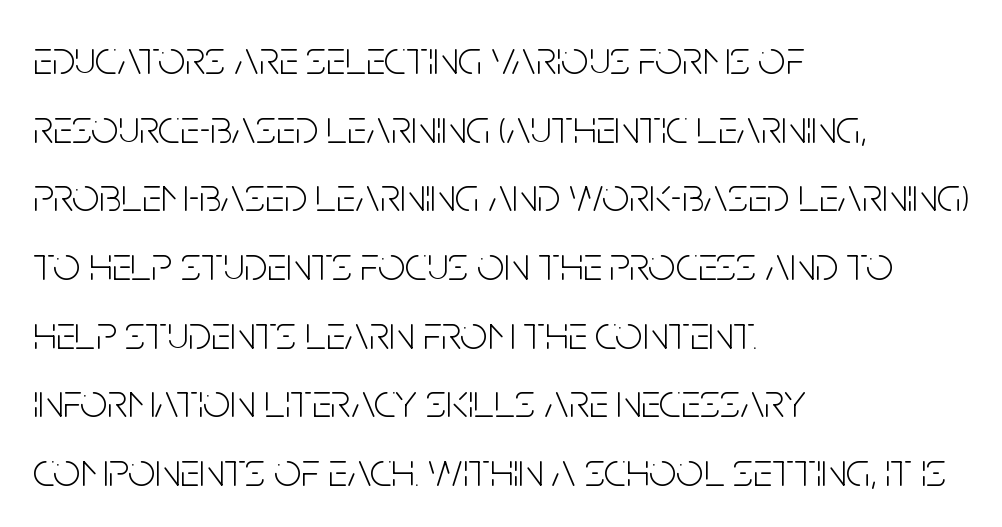
The image shows 48 px light, condensed sans-serif type, upright; set left-aligned, normal line spacing (1.43x), normal letter spacing, not underlined; low stroke contrast and a large x-height.
